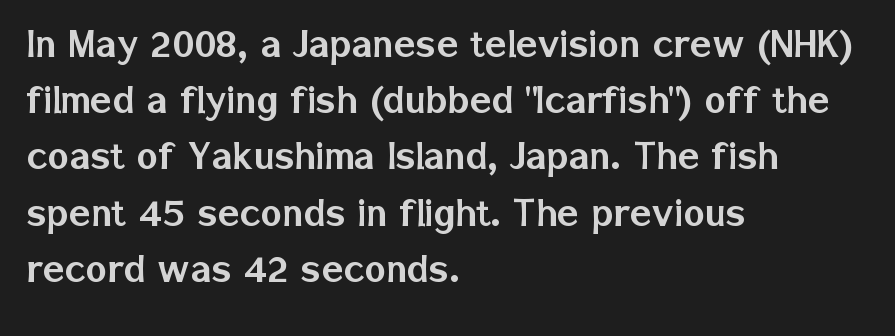
Q: Is the text italic (slanted)? A: No, it is upright.
Q: Is the typeface a serif or a sans-serif typeface? A: Sans-serif.
Q: Is the text underlined? A: No.
Q: How is the paragraph aligned? A: Left-aligned.
Q: Is the spacing between letters normal or unusually wide? A: Normal.
Q: Is the spacing between lines tight, normal or loose? A: Normal.
Q: Width (condensed, normal, or wide)? A: Normal.
Q: Stroke contrast? A: Low.
Q: x-height? A: Medium.
Q: Monospaced? A: No.
